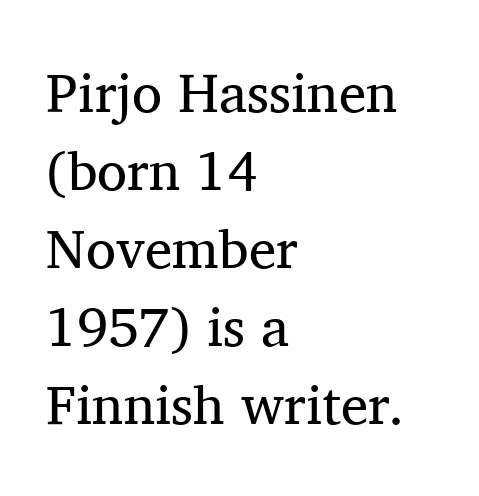
The image shows 55 px regular-weight serif type, upright; set left-aligned, normal line spacing (1.42x), normal letter spacing, not underlined; medium stroke contrast and a medium x-height.
